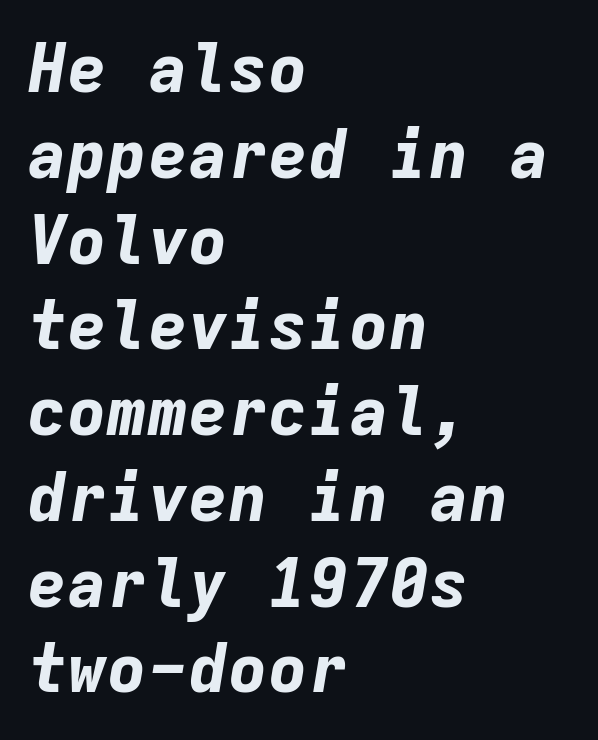
The image shows 67 px bold type, italic (leaning right), monospaced; set left-aligned, normal line spacing (1.28x), normal letter spacing, not underlined; low stroke contrast and a medium x-height.
